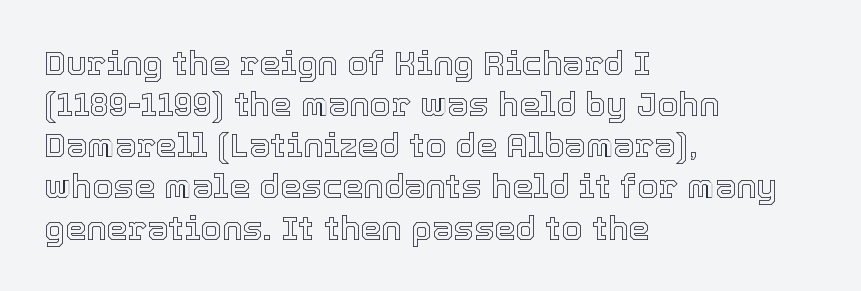
Every stem runs plumb, perpendicular to the baseline. In CSS terms this would be text-align: left. You could not count columns in this text — the font is proportionally spaced. Just letters on the line, the space beneath them empty. Short note: letters normally spaced.
